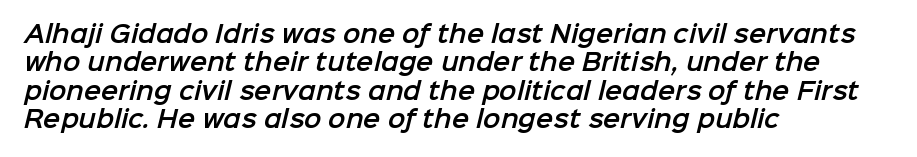
Just letters on the line, the space beneath them empty. Each line starts at the same left margin while the right side varies. These lines keep a tight, regular rhythm from letter to letter.
